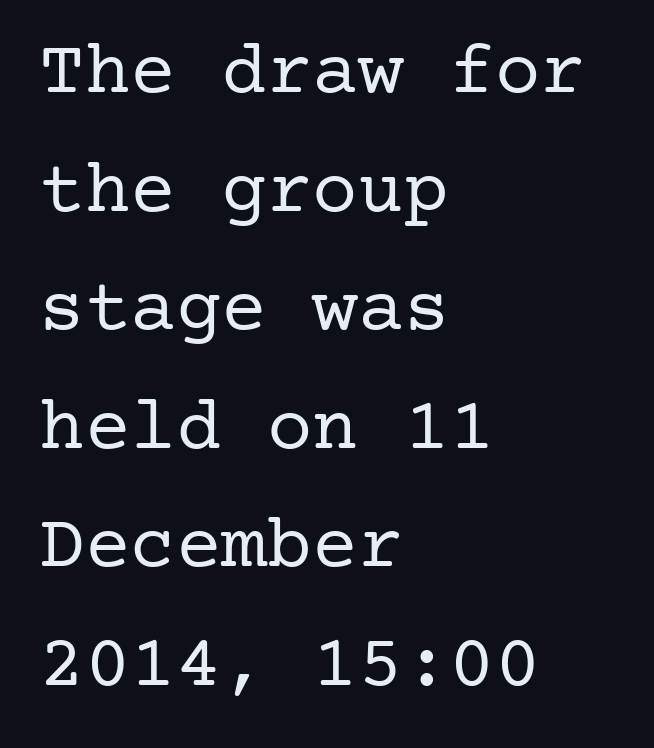
{"serif": "yes", "italic": "no", "bold": "no", "weight": "regular", "width": "normal", "stroke_contrast": "low", "x_height": "medium", "underline": "no", "align": "left", "line_spacing": "normal", "line_spacing_ratio": 1.56, "letter_spacing": "normal", "letter_spacing_em": 0.0, "glyph_px": 76}
